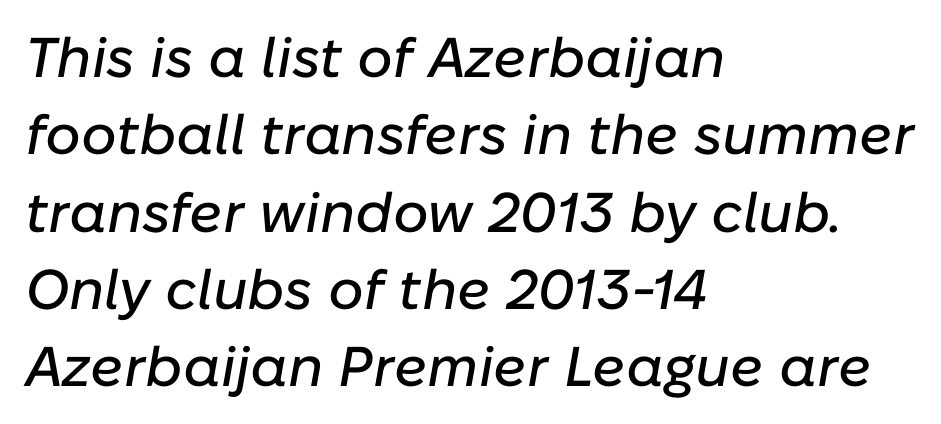
Visually the block forms a straight wall on the left and a jagged coastline on the right. You could call the tracking neutral — neither tight nor loose. If you measured baseline to baseline, you'd find a middling distance. Has an underline been added? It has not. The whole block is typeset with a tilt. Varying glyph widths throughout — classic text-font behaviour.
